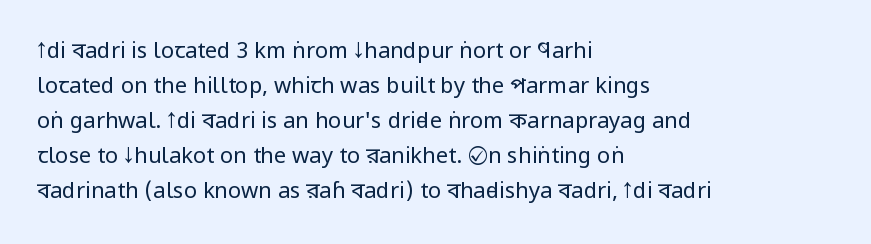
Q: Is the text bold? A: No.
Q: Is the text italic (slanted)? A: No, it is upright.
Q: Is the text underlined? A: No.
Q: How is the paragraph aligned? A: Left-aligned.
Q: Is the spacing between letters normal or unusually wide? A: Normal.
Q: Is the spacing between lines tight, normal or loose? A: Normal.
